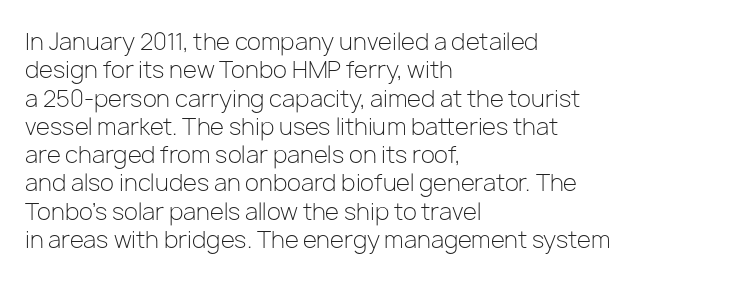
The image shows 23 px text type, upright; set left-aligned, line spacing 1.23x, normal letter spacing, not underlined.
